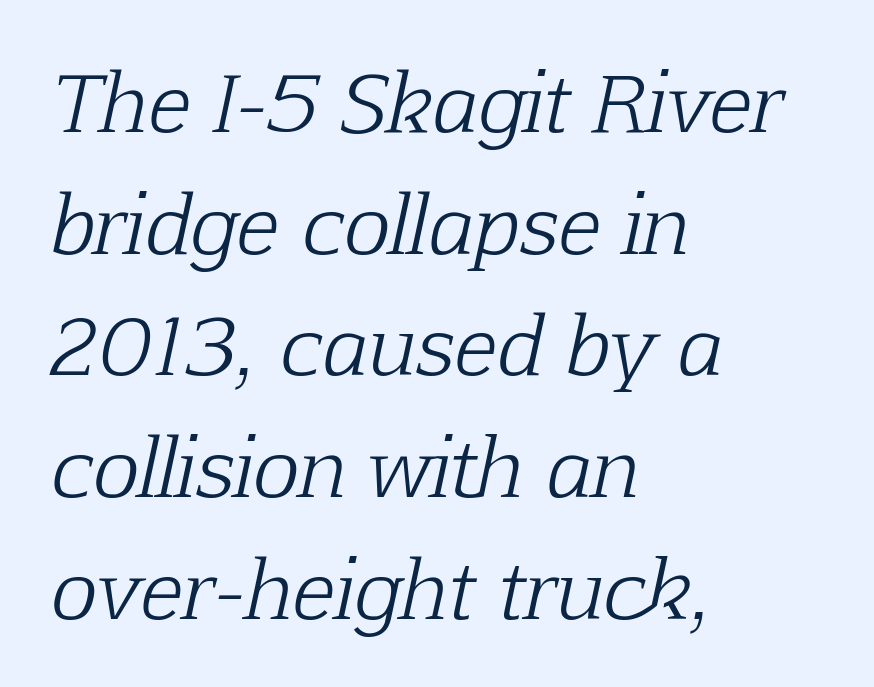
The image shows 79 px light serif type, italic (leaning right); set left-aligned, normal line spacing (1.54x), normal letter spacing, not underlined; low stroke contrast and a medium x-height.
